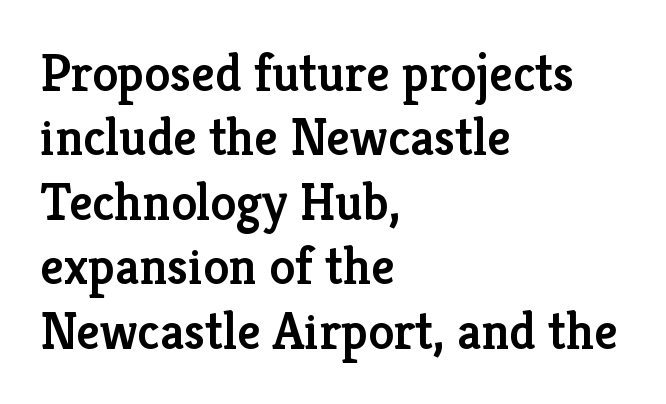
The image shows 52 px semibold serif type, upright; set left-aligned, line spacing 1.24x, normal letter spacing, not underlined; low stroke contrast and a medium x-height.
